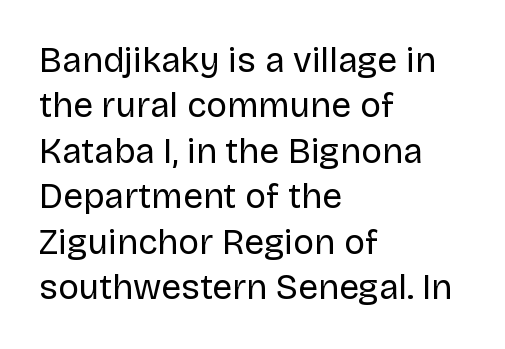
The passage shown is not underscored anywhere. Summary of vertical rhythm: regular, with standard interline spacing. Summary of weight: not heavy and not bold. Caption: standard tracking, unaltered. This is the regular roman posture of the typeface.
